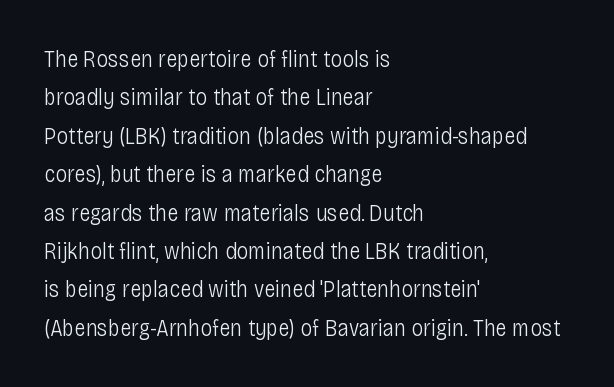
Q: Is the text bold? A: No.
Q: Is the text italic (slanted)? A: No, it is upright.
Q: Is the text underlined? A: No.
Q: How is the paragraph aligned? A: Left-aligned.
Q: Is the spacing between letters normal or unusually wide? A: Normal.
Q: Is the spacing between lines tight, normal or loose? A: Normal.
